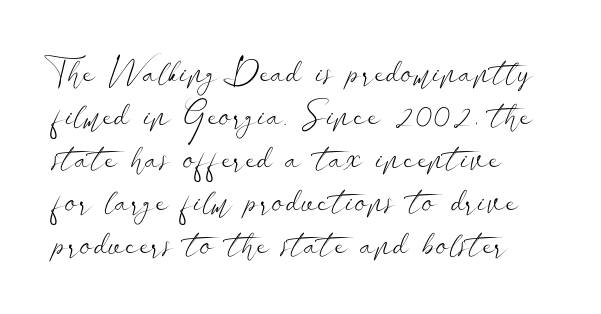
The image shows 35 px light, wide sans-serif type; set line spacing 1.23x, normal letter spacing, not underlined; low stroke contrast and a small x-height.
